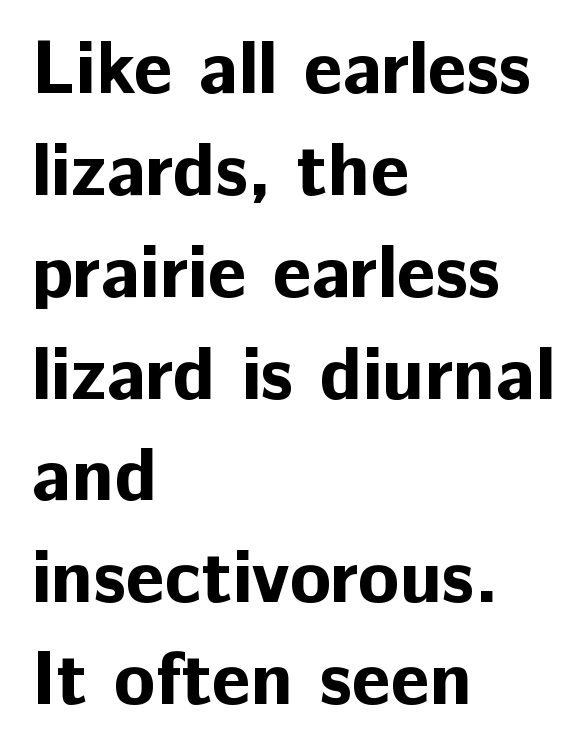
The lines in this sample share a left origin and differ only in where they stop. Is this a sans? Yes — the strokes have no serifs. These words are printed bold, with thick strokes throughout. The passage shown is typed in a proportional face where columns would drift. The zone under the glyphs is completely vacant. Interline gaps are of average width in this sample.
